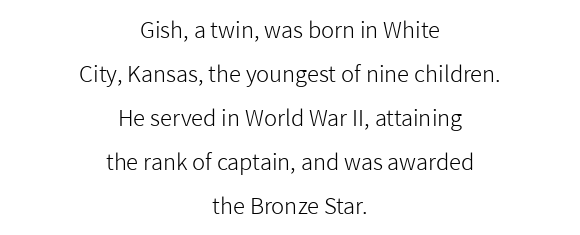
The image shows 22 px text type, upright; set centered, loose line spacing (2.0x), normal letter spacing, not underlined.
